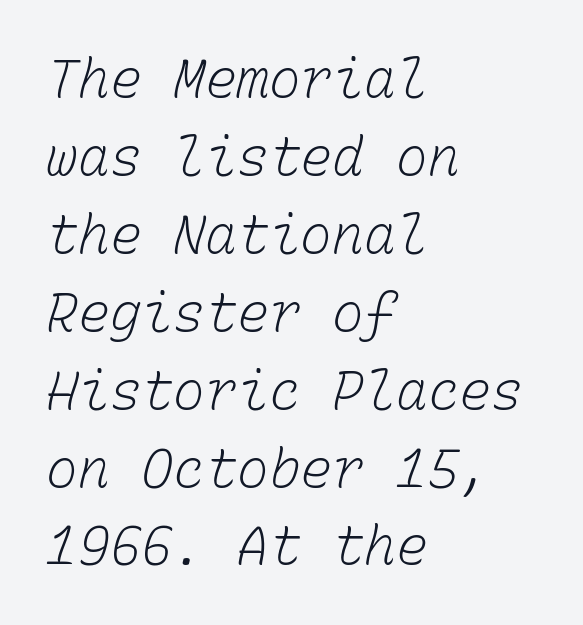
The line texture is even and compact thanks to regular tracking. No extra ink here — the face is not bold. Here the designer chose a console-style face with uniform glyph widths. Underlining? Definitely not there.
